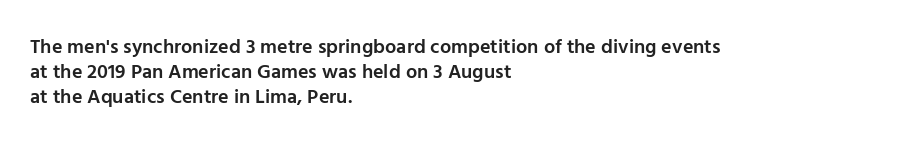
Q: Is the text bold? A: Semi-bold.
Q: Is the text italic (slanted)? A: No, it is upright.
Q: Is the text underlined? A: No.
Q: How is the paragraph aligned? A: Left-aligned.
Q: Is the spacing between letters normal or unusually wide? A: Normal.
Q: Is the spacing between lines tight, normal or loose? A: Normal.
